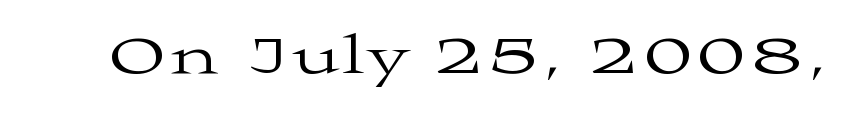
In terms of posture, this sample is upright. A bare baseline throughout the passage. The rendering shows small feet on the letterforms — a serif design. No heavy texture on the line: the type isn't bold. You could not count columns in this text — the font is proportionally spaced.
